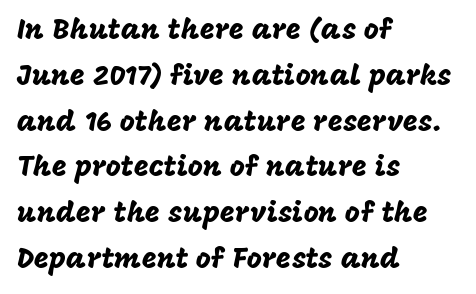
Q: Is the text italic (slanted)? A: Yes.
Q: Is the typeface a serif or a sans-serif typeface? A: Sans-serif.
Q: Is the text underlined? A: No.
Q: How is the paragraph aligned? A: Left-aligned.
Q: Is the spacing between letters normal or unusually wide? A: Normal.
Q: Is the spacing between lines tight, normal or loose? A: Normal.
Q: Width (condensed, normal, or wide)? A: Normal.
Q: Stroke contrast? A: Low.
Q: x-height? A: Large.
Q: Monospaced? A: No.
